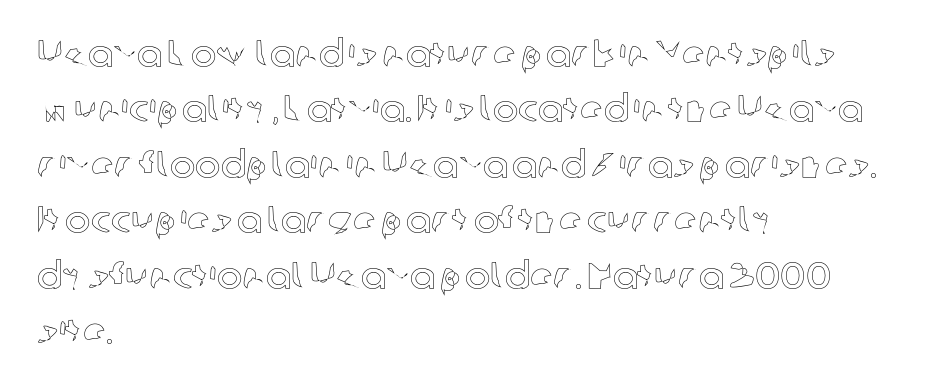
These lines are set flush left with a ragged right edge. Notice how the stems are strictly vertical — no italics here. You could call the tracking neutral — neither tight nor loose. The words here are not underlined.
